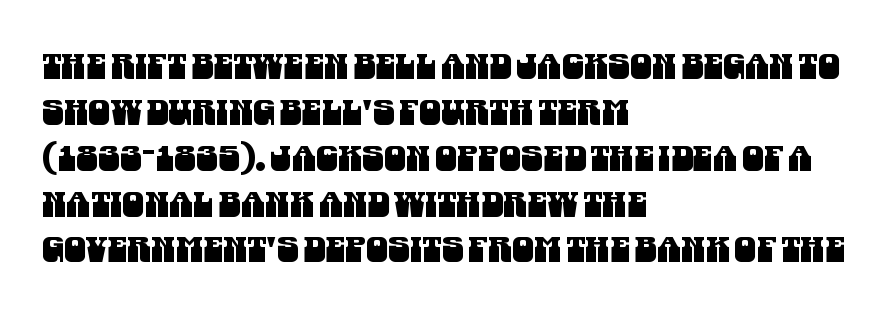
Q: Is the typeface a serif or a sans-serif typeface? A: Sans-serif.
Q: Is the text underlined? A: No.
Q: How is the paragraph aligned? A: Left-aligned.
Q: Is the spacing between letters normal or unusually wide? A: Normal.
Q: Is the spacing between lines tight, normal or loose? A: Normal.
Q: Width (condensed, normal, or wide)? A: Condensed.
Q: Stroke contrast? A: Medium.
Q: x-height? A: Large.
Q: Monospaced? A: No.
